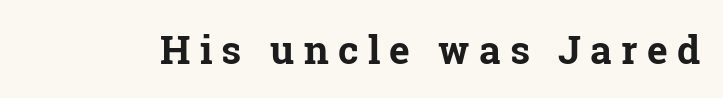
Q: Is the text bold? A: Yes.
Q: Is the text italic (slanted)? A: No, it is upright.
Q: Is the typeface a serif or a sans-serif typeface? A: Serif.
Q: Is the text underlined? A: No.
Q: Is the spacing between letters normal or unusually wide? A: Unusually wide.
Q: Width (condensed, normal, or wide)? A: Normal.
Q: Stroke contrast? A: Low.
Q: x-height? A: Medium.
Q: Monospaced? A: No.
